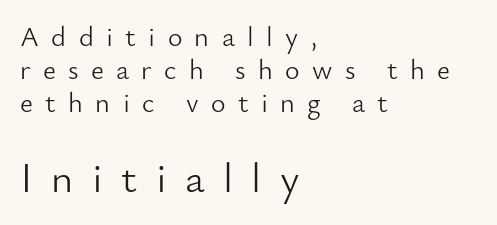
{"serif": "no", "italic": "no", "bold": "no", "weight": "light", "width": "normal", "stroke_contrast": "low", "x_height": "small", "monospaced": "no", "underline": "no", "align": "left", "line_spacing_ratio": 1.18, "letter_spacing": "wide", "letter_spacing_em": 0.44, "larger_block": "second", "size_ratio": 1.5, "glyph_px": 42}
